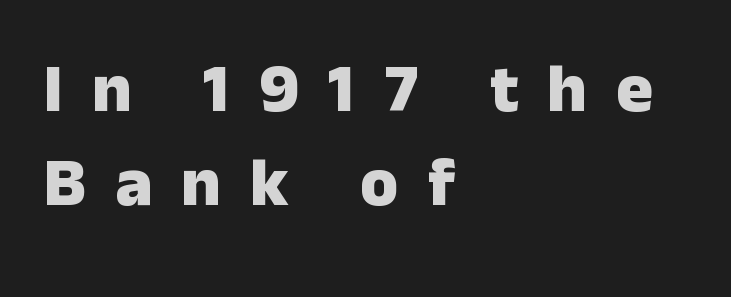
Q: Is the text bold? A: Yes.
Q: Is the text italic (slanted)? A: No, it is upright.
Q: Is the typeface a serif or a sans-serif typeface? A: Sans-serif.
Q: Is the text underlined? A: No.
Q: How is the paragraph aligned? A: Left-aligned.
Q: Is the spacing between letters normal or unusually wide? A: Unusually wide.
Q: Is the spacing between lines tight, normal or loose? A: Normal.
Q: Width (condensed, normal, or wide)? A: Normal.
Q: Stroke contrast? A: Low.
Q: x-height? A: Medium.
Q: Monospaced? A: No.
